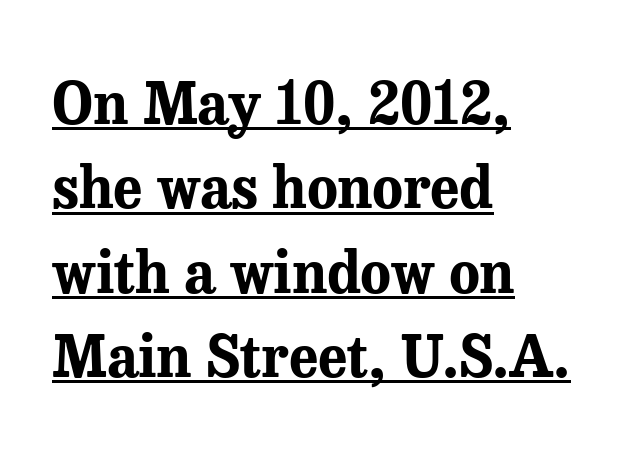
{"serif": "yes", "italic": "no", "bold": "yes", "weight": "bold", "width": "normal", "stroke_contrast": "medium", "x_height": "medium", "monospaced": "no", "underline": "yes", "align": "left", "line_spacing": "normal", "line_spacing_ratio": 1.48, "letter_spacing": "normal", "letter_spacing_em": 0.0, "glyph_px": 57}
